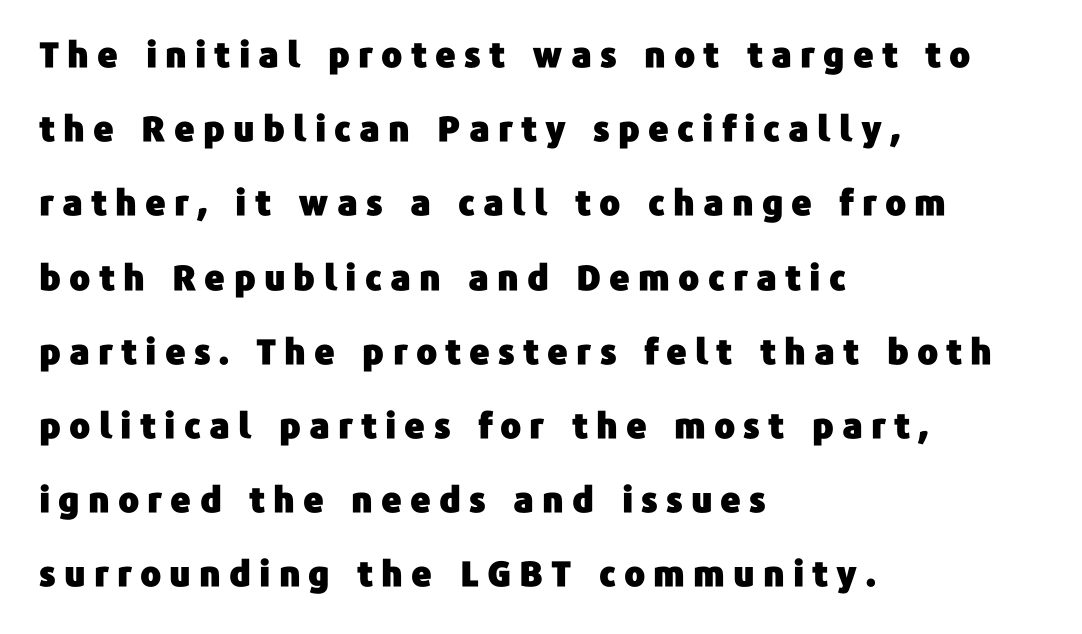
Teacher's note: observe the even left margin — that is flush-left alignment. This block would shrink considerably if given ordinary leading; it's expanded now. The area under the type is left untouched. Students, note that the glyphs here are deliberately spaced far apart. Each letter keeps its own natural width here, so spacing adapts to shape.
